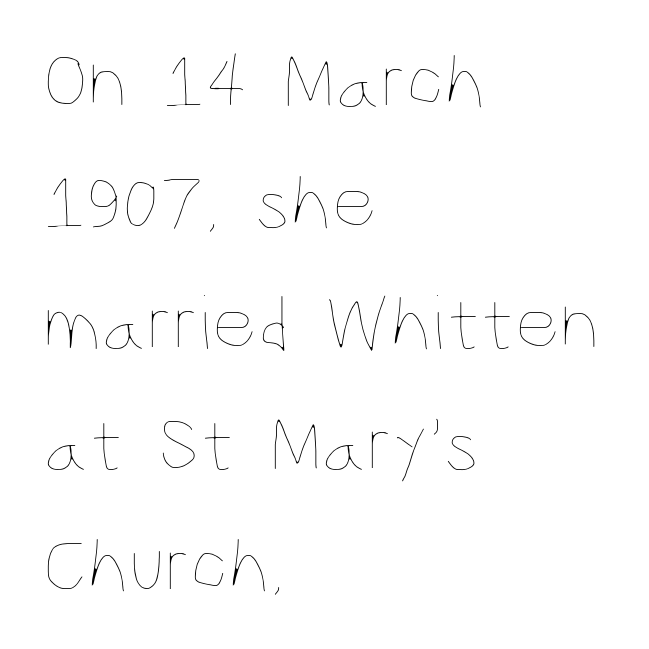
Q: Is the text bold? A: No.
Q: Is the text italic (slanted)? A: No, it is upright.
Q: Is the text underlined? A: No.
Q: How is the paragraph aligned? A: Left-aligned.
Q: Is the spacing between letters normal or unusually wide? A: Normal.
Q: Is the spacing between lines tight, normal or loose? A: Normal.
Q: Width (condensed, normal, or wide)? A: Condensed.
Q: Stroke contrast? A: Low.
Q: x-height? A: Large.
Q: Monospaced? A: No.
